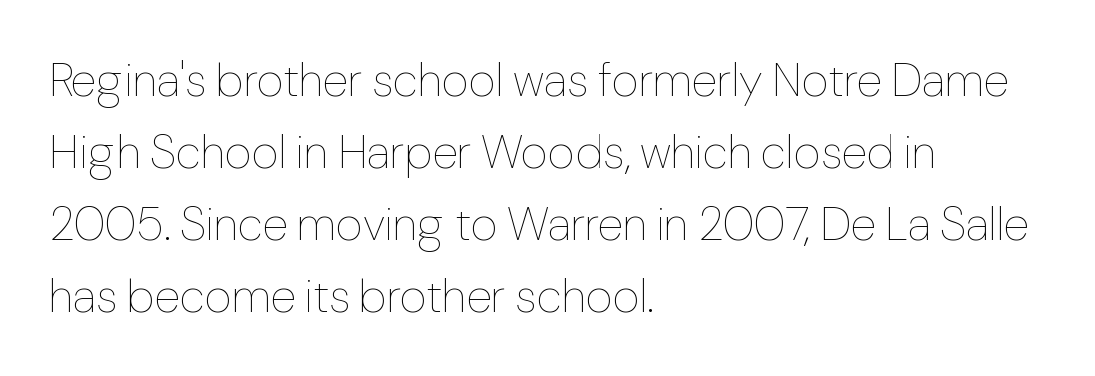
Think of a printed novel: that variable character pitch is what you see here. Plain, unruled lines of type. Students, note that the glyphs here touch the page at normal intervals. Short and long lines alike share a common starting point at left.
